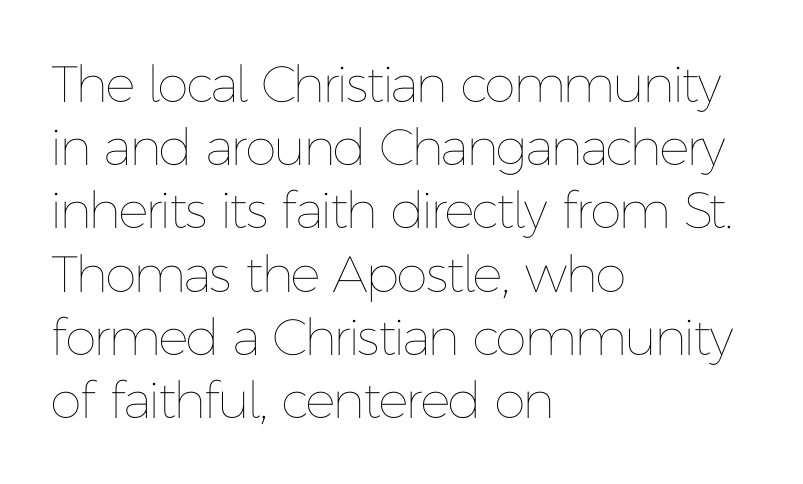
{"italic": "no", "bold": "no", "weight": "thin", "width": "normal", "stroke_contrast": "low", "x_height": "medium", "monospaced": "no", "underline": "no", "align": "left", "line_spacing_ratio": 1.24, "letter_spacing": "normal", "letter_spacing_em": 0.0, "glyph_px": 51}
